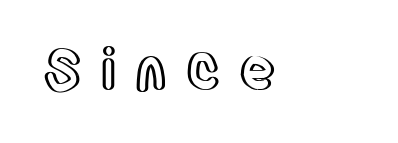
Anything drawn beneath the words? Only blank space. Proportional: the letters do not fall into vertical columns. This is the regular roman posture of the typeface. A student would call this left alignment; a typographer would say flush left, rag right. Students, note that the glyphs here are deliberately spaced far apart.
